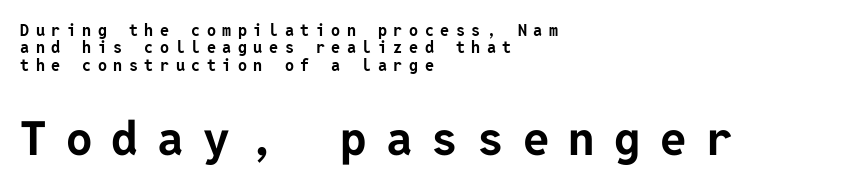
Vertical strokes here are truly vertical. Closely set lines give the paragraph a compact silhouette. A dark, heavy texture on the line: the type is bold. Compare the two chunks: the lower has the greater cap height. What stands out about the letter spacing? Its width — letters are far apart. Honestly, there is no underline to notice here at all.
